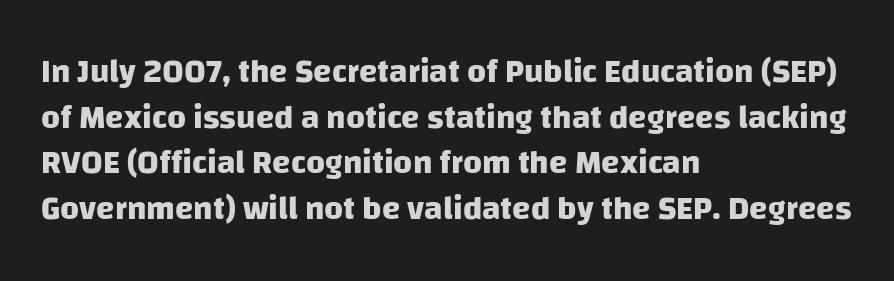
{"serif": "no", "bold": "yes", "weight": "heavy", "width": "normal", "stroke_contrast": "low", "x_height": "large", "monospaced": "no", "underline": "no", "align": "left", "line_spacing": "normal", "line_spacing_ratio": 1.38, "letter_spacing": "normal", "letter_spacing_em": 0.0, "glyph_px": 33}
